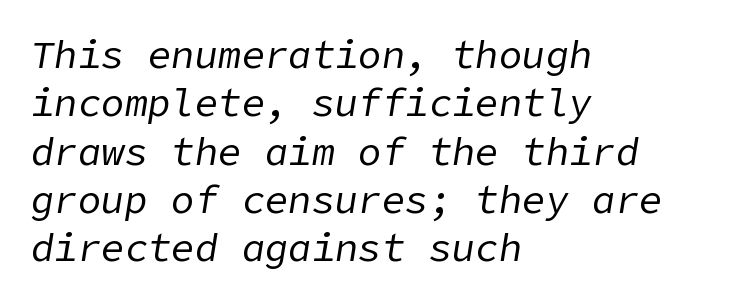
The image shows 39 px regular-weight type, italic (leaning right); set left-aligned, line spacing 1.24x, normal letter spacing, not underlined; low stroke contrast and a medium x-height.
